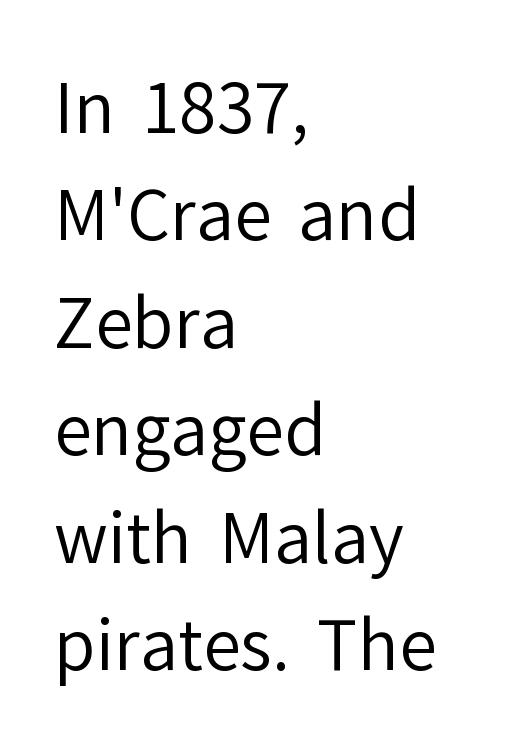
Nothing heavy about these letters — not bold at all. You could not count columns in this text — the font is proportionally spaced. The gaps between neighbouring characters are ordinary and unremarkable. All the whitespace from short lines collects on the right. The lettering holds an erect, upright posture throughout.
